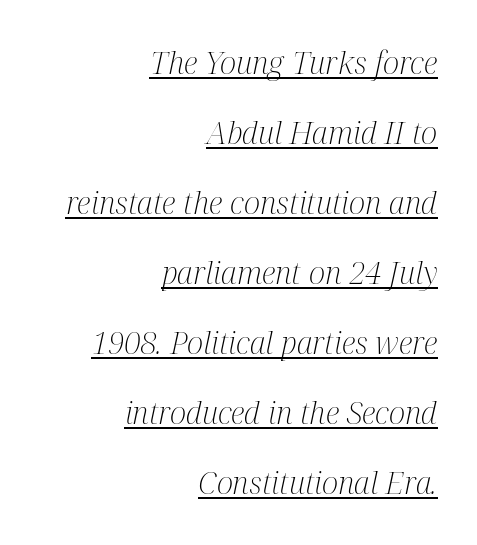
Q: Is the text bold? A: No.
Q: Is the text italic (slanted)? A: Yes, it leans right by about 12 degrees.
Q: Is the typeface a serif or a sans-serif typeface? A: Serif.
Q: Is the text underlined? A: Yes.
Q: How is the paragraph aligned? A: Right-aligned.
Q: Is the spacing between letters normal or unusually wide? A: Normal.
Q: Is the spacing between lines tight, normal or loose? A: Loose.
Q: Width (condensed, normal, or wide)? A: Condensed.
Q: Stroke contrast? A: Medium.
Q: x-height? A: Medium.
Q: Monospaced? A: No.
